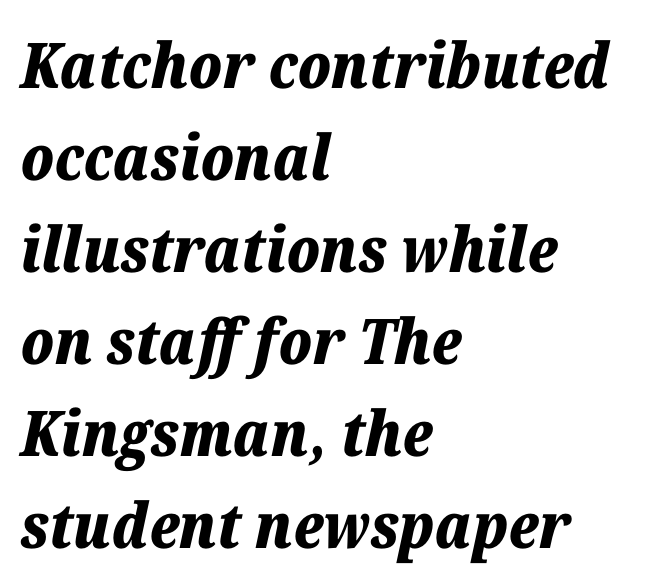
Q: Is the text bold? A: Yes.
Q: Is the text italic (slanted)? A: Yes, it leans right by about 12 degrees.
Q: Is the text underlined? A: No.
Q: How is the paragraph aligned? A: Left-aligned.
Q: Is the spacing between letters normal or unusually wide? A: Normal.
Q: Is the spacing between lines tight, normal or loose? A: Normal.
Q: Width (condensed, normal, or wide)? A: Normal.
Q: Stroke contrast? A: Low.
Q: x-height? A: Medium.
Q: Monospaced? A: No.
